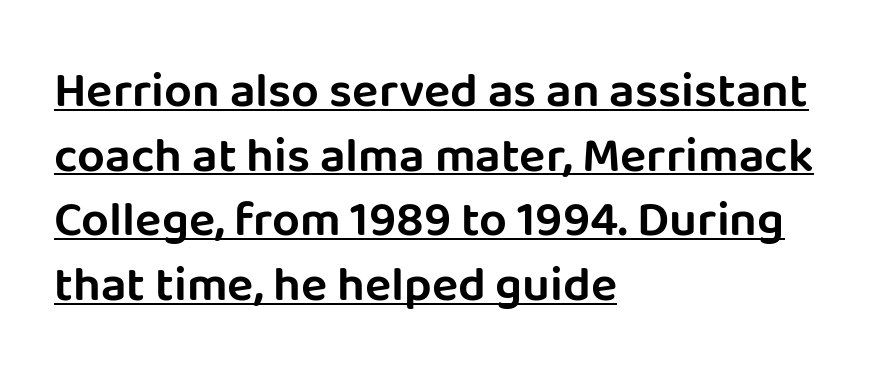
The image shows 49 px sans-serif type, upright; set left-aligned, normal line spacing (1.32x), normal letter spacing, underlined; low stroke contrast and a large x-height.
